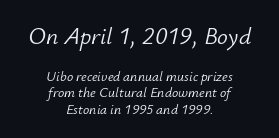
{"italic": "yes", "lean": "right", "slant_degrees": 12, "bold": "no", "underline": "no", "align": "center", "line_spacing_ratio": 1.19, "letter_spacing": "normal", "letter_spacing_em": 0.0, "larger_block": "first", "size_ratio": 1.71, "glyph_px": 24}
